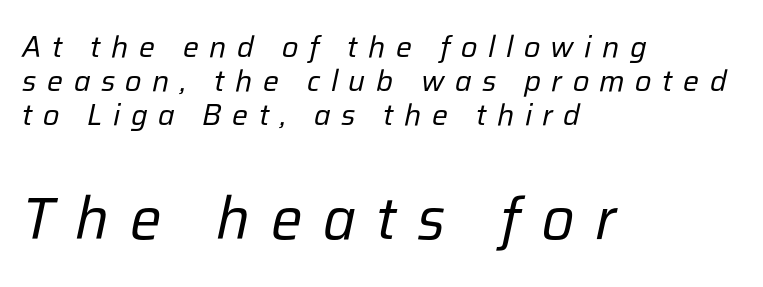
A typesetter would call this proportional, since set widths differ per character. Substantial extra tracking has been applied to these lines. Each stroke keeps to a modest, everyday thickness or less. Looking at the ascenders, they clearly lean.
